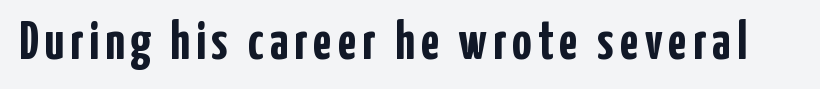
The image shows 54 px semibold, condensed sans-serif type, upright; set not underlined; low stroke contrast and a medium x-height.
